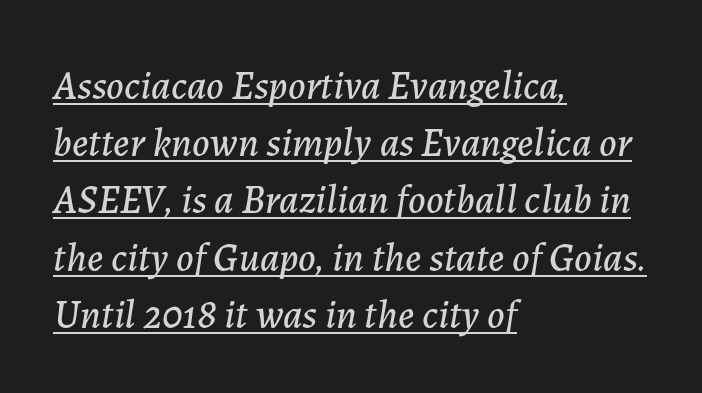
{"italic": "yes", "lean": "right", "slant_degrees": 7, "width": "normal", "stroke_contrast": "low", "x_height": "medium", "monospaced": "no", "underline": "yes", "align": "left", "line_spacing": "normal", "line_spacing_ratio": 1.43, "letter_spacing": "normal", "letter_spacing_em": 0.0, "glyph_px": 40}
